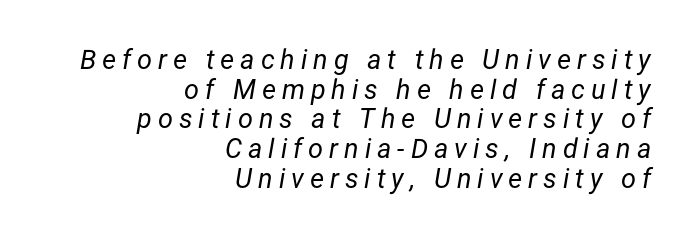
The image shows 27 px text type, italic (leaning right); set right-aligned, tight line spacing (1.1x), unusually wide letter spacing (+0.22 em), not underlined.
